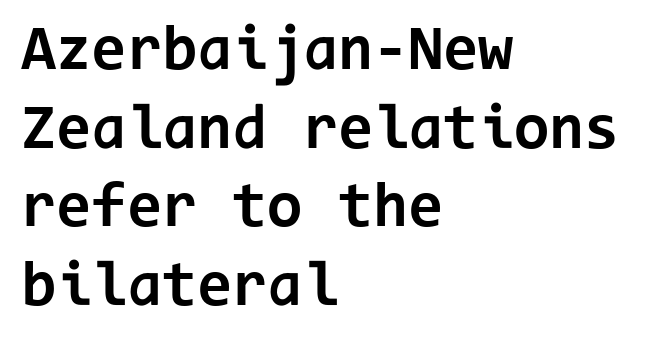
Q: Is the text bold? A: Yes.
Q: Is the text italic (slanted)? A: No, it is upright.
Q: Is the typeface a serif or a sans-serif typeface? A: Sans-serif.
Q: Is the text underlined? A: No.
Q: How is the paragraph aligned? A: Left-aligned.
Q: Is the spacing between letters normal or unusually wide? A: Normal.
Q: Width (condensed, normal, or wide)? A: Normal.
Q: Stroke contrast? A: Low.
Q: x-height? A: Medium.
Q: Monospaced? A: Yes.
